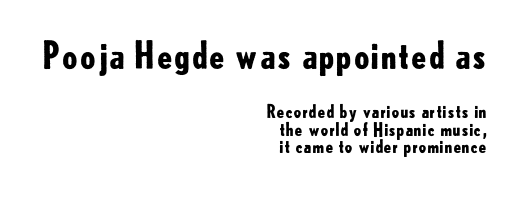
Does extra space separate the letters? No, they use regular spacing. Type without underlining. The passage shown is typed in a proportional face where columns would drift. One-word summary of the alignment: right.
